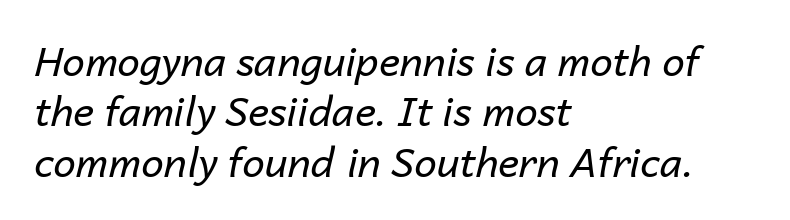
The image shows 40 px regular-weight type, italic (leaning right); set left-aligned, normal line spacing (1.26x), normal letter spacing, not underlined; low stroke contrast and a medium x-height.
